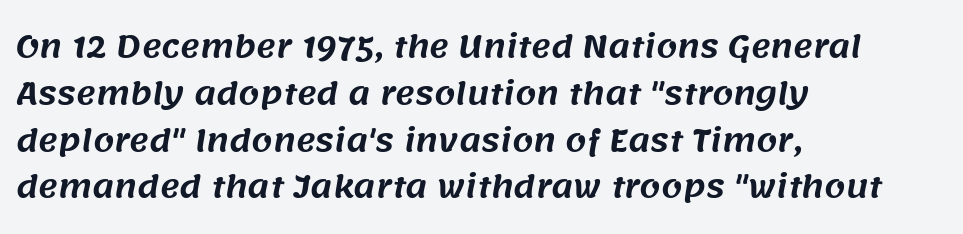
Each word holds together tightly as a unit, with standard inter-letter gaps. This sample has the flowing, uneven cadence of proportional lettering. Is this a sans? Yes — the strokes have no serifs. Vertical spacing — default. This rendering features lettering with no underline. Where is the straight margin? On the left.
